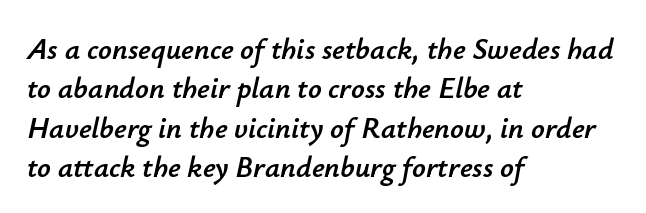
Q: Is the text italic (slanted)? A: Yes, it leans right by about 12 degrees.
Q: Is the text underlined? A: No.
Q: How is the paragraph aligned? A: Left-aligned.
Q: Is the spacing between letters normal or unusually wide? A: Normal.
Q: Is the spacing between lines tight, normal or loose? A: Normal.
Q: Width (condensed, normal, or wide)? A: Normal.
Q: Stroke contrast? A: Low.
Q: x-height? A: Small.
Q: Monospaced? A: No.
